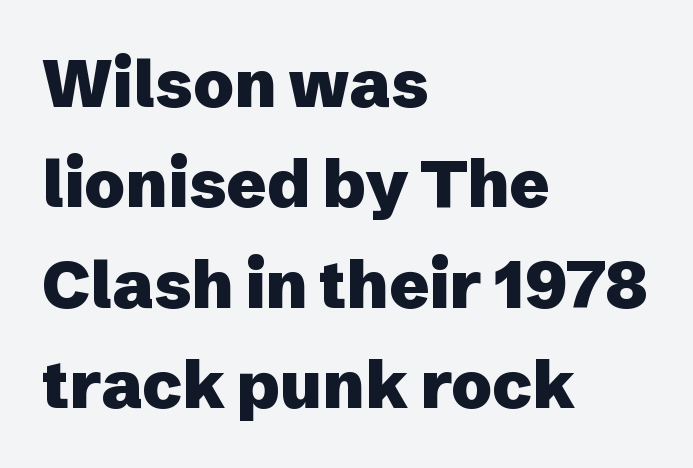
A typesetter would call this zero additional tracking. The designer went with a sans here, leaving each stem footless. Does the leading feel generous? No, just average. Is this a fixed-width face? No — the glyphs have proportional, varying widths. Do the letters lean? They stand straight.
